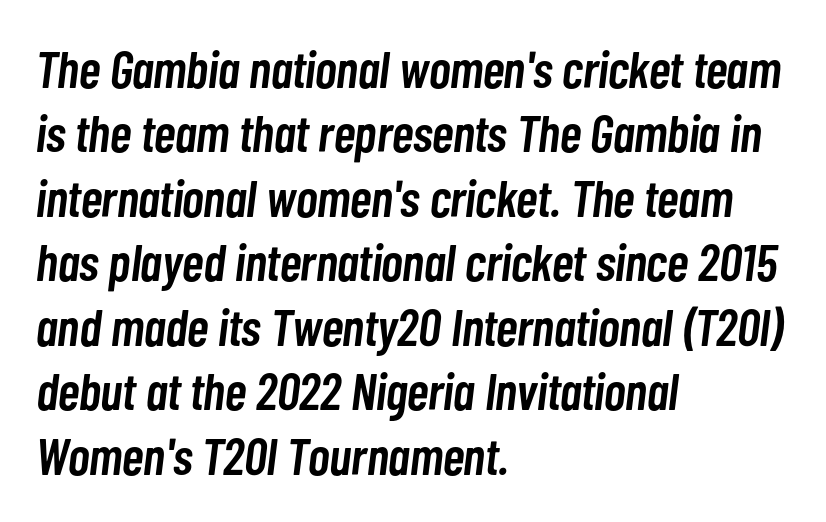
Q: Is the text bold? A: Semi-bold.
Q: Is the text italic (slanted)? A: Yes, it leans right by about 7 degrees.
Q: Is the text underlined? A: No.
Q: How is the paragraph aligned? A: Left-aligned.
Q: Is the spacing between letters normal or unusually wide? A: Normal.
Q: Width (condensed, normal, or wide)? A: Condensed.
Q: Stroke contrast? A: Low.
Q: x-height? A: Medium.
Q: Monospaced? A: No.
